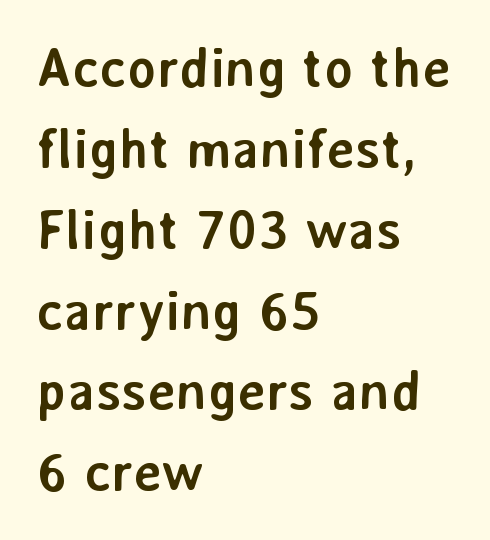
Q: Is the text bold? A: Yes.
Q: Is the text italic (slanted)? A: No, it is upright.
Q: Is the typeface a serif or a sans-serif typeface? A: Sans-serif.
Q: Is the text underlined? A: No.
Q: How is the paragraph aligned? A: Left-aligned.
Q: Is the spacing between letters normal or unusually wide? A: Normal.
Q: Is the spacing between lines tight, normal or loose? A: Normal.
Q: Width (condensed, normal, or wide)? A: Normal.
Q: Stroke contrast? A: Low.
Q: x-height? A: Medium.
Q: Monospaced? A: No.
